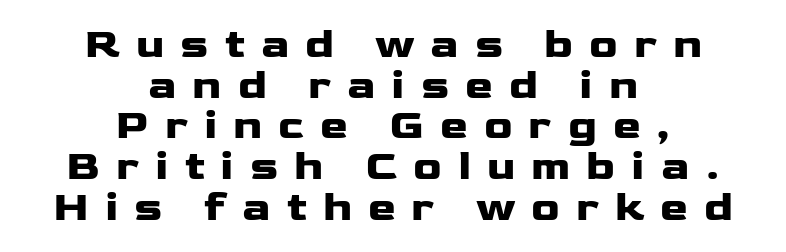
Typographically, this falls in the sans-serif category. Does extra space separate the letters? Yes, quite a lot of it. Is the block centered? Yes — each line is placed symmetrically about the middle. Vertical spacing — tight. These lines are rendered in a variable-pitch font. The glyphs have the mass of a bold cut.
